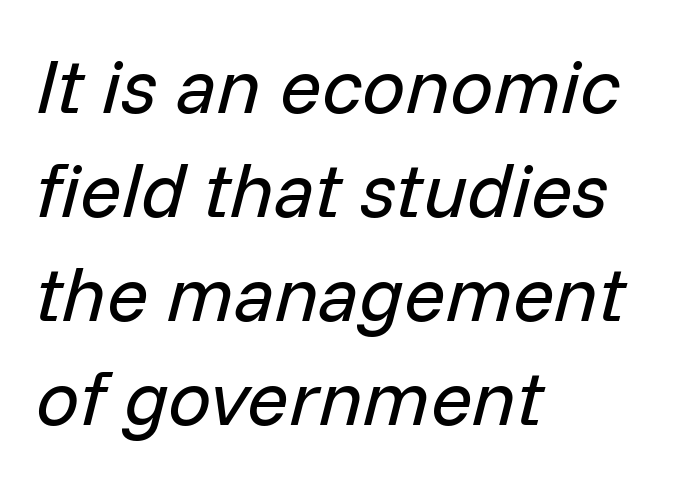
On a weight scale, this lands at 450 or below. Short and long lines alike share a common starting point at left. The face used here is proportionally spaced, like ordinary book or web type. This rendering features lettering with no underline.
